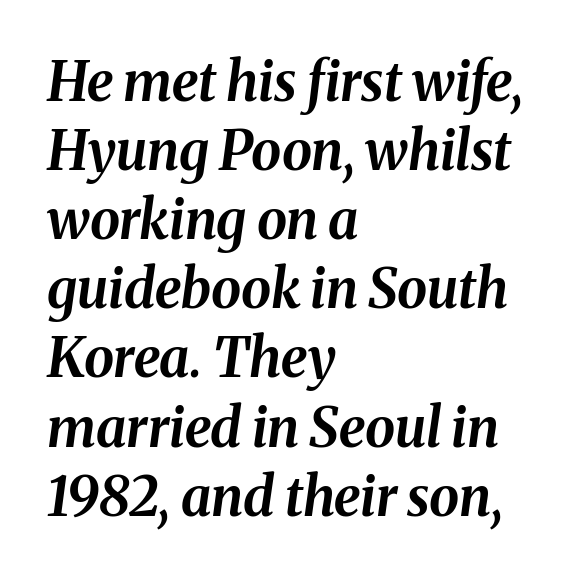
{"italic": "yes", "lean": "right", "slant_degrees": 8, "bold": "yes", "weight": "bold", "width": "normal", "stroke_contrast": "medium", "x_height": "medium", "monospaced": "no", "underline": "no", "align": "left", "line_spacing": "normal", "line_spacing_ratio": 1.28, "letter_spacing": "normal", "letter_spacing_em": 0.0, "glyph_px": 54}
